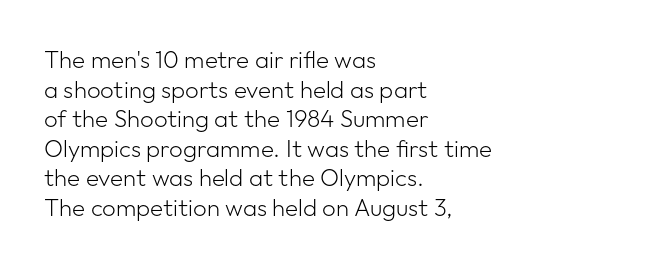
The image shows 24 px text type, upright; set left-aligned, line spacing 1.23x, normal letter spacing, not underlined.
